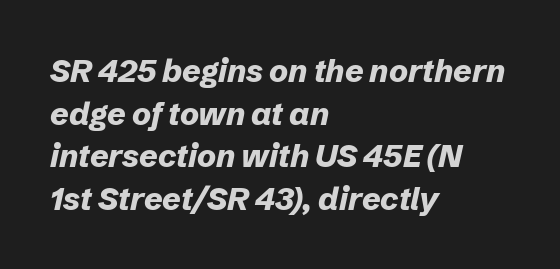
{"italic": "yes", "lean": "right", "slant_degrees": 12, "bold": "yes", "weight": "bold", "width": "normal", "stroke_contrast": "low", "x_height": "medium", "monospaced": "no", "underline": "no", "align": "left", "line_spacing": "normal", "line_spacing_ratio": 1.33, "letter_spacing": "normal", "letter_spacing_em": 0.0, "glyph_px": 32}
